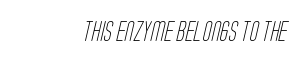
Q: Is the text bold? A: No.
Q: Is the text underlined? A: No.
Q: Is the spacing between letters normal or unusually wide? A: Normal.
